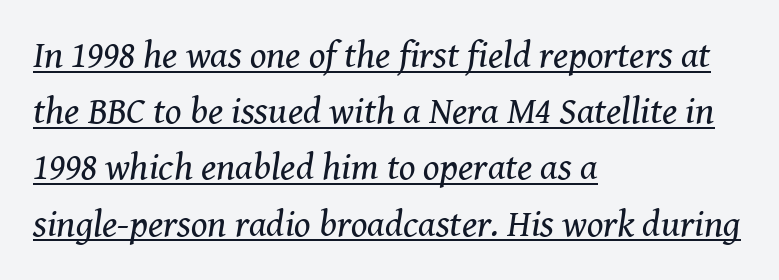
The specimen includes a rule beneath the text block's lines. Stems and bowls with no extra thickness — not bold. The letters advance in unequal steps, a hallmark of proportional type. Serif or sans? Serif — the stroke terminals have little feet. The rows are spaced the way most documents space them. Observe the lean: these are italic letterforms.
